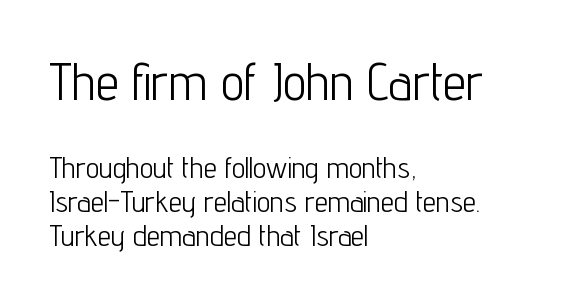
{"serif": "no", "italic": "no", "bold": "no", "weight": "light", "width": "condensed", "stroke_contrast": "low", "x_height": "medium", "monospaced": "no", "underline": "no", "align": "left", "line_spacing": "tight", "line_spacing_ratio": 1.13, "letter_spacing": "normal", "letter_spacing_em": 0.0, "larger_block": "first", "size_ratio": 1.73, "glyph_px": 52}
